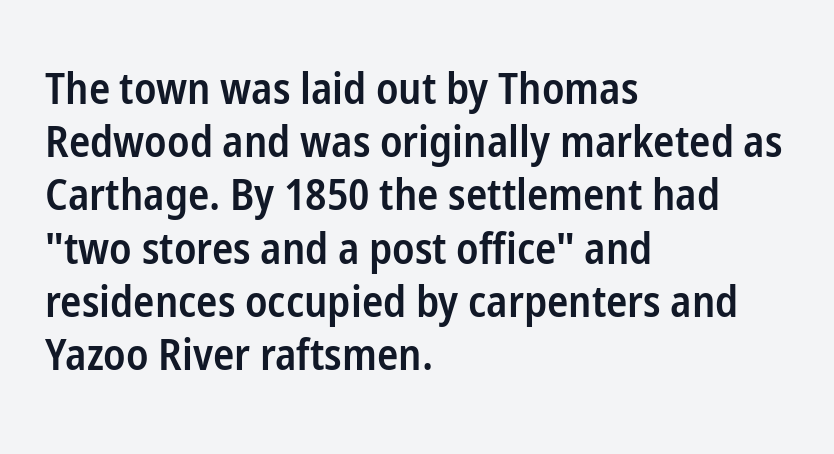
{"serif": "no", "italic": "no", "bold": "semi", "weight": "semibold", "width": "condensed", "stroke_contrast": "low", "x_height": "medium", "monospaced": "no", "underline": "no", "align": "left", "line_spacing_ratio": 1.21, "letter_spacing": "normal", "letter_spacing_em": 0.0, "glyph_px": 44}
